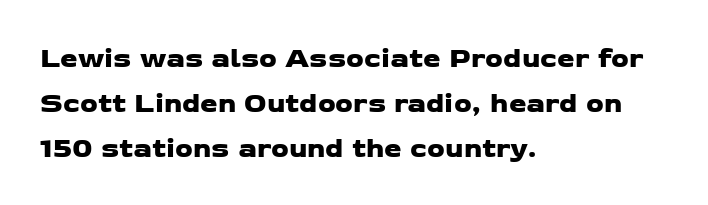
The rendering anchors every line to the left-hand side. Spacing verdict: proportional, widths tailored to each character. Decoration check: the copy has no underline. In terms of leading, this rendering sits right in the middle. The typeface chosen for these lines omits serifs.
